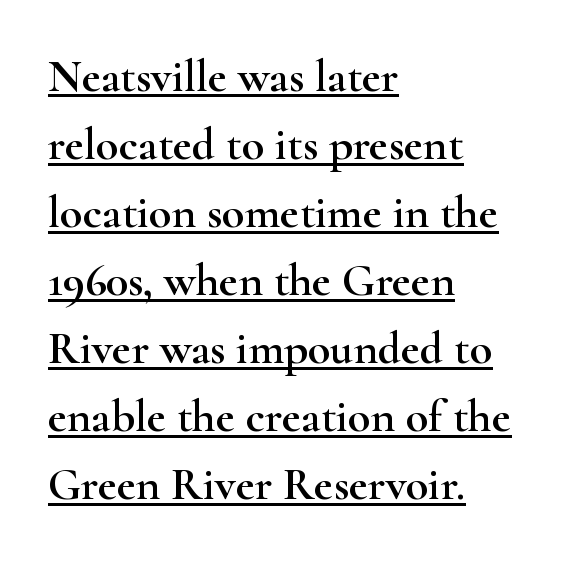
{"serif": "yes", "italic": "no", "width": "wide", "stroke_contrast": "high", "x_height": "small", "monospaced": "no", "underline": "yes", "align": "left", "line_spacing": "normal", "line_spacing_ratio": 1.48, "letter_spacing": "normal", "letter_spacing_em": 0.0, "glyph_px": 46}
